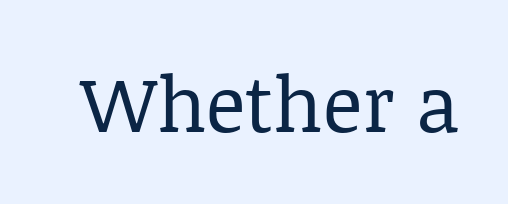
The image shows 77 px regular-weight serif type, upright; set normal letter spacing, not underlined; low stroke contrast and a large x-height.
